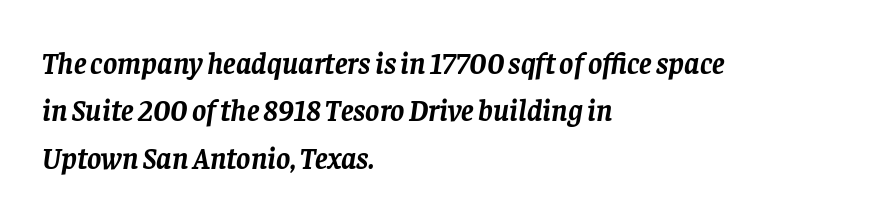
The image shows 30 px semibold serif type, italic (leaning right); set left-aligned, normal line spacing (1.58x), normal letter spacing, not underlined; low stroke contrast and a large x-height.
